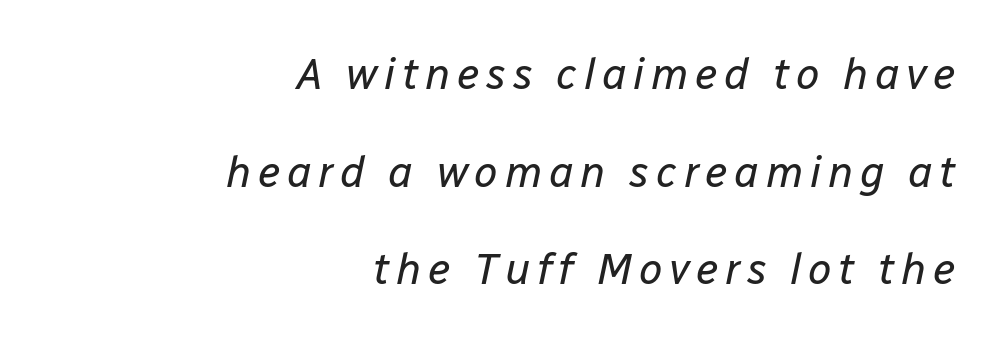
{"italic": "yes", "lean": "right", "slant_degrees": 12, "bold": "no", "weight": "regular", "width": "normal", "stroke_contrast": "low", "x_height": "medium", "monospaced": "no", "underline": "no", "align": "right", "line_spacing": "loose", "line_spacing_ratio": 2.27, "glyph_px": 43}
